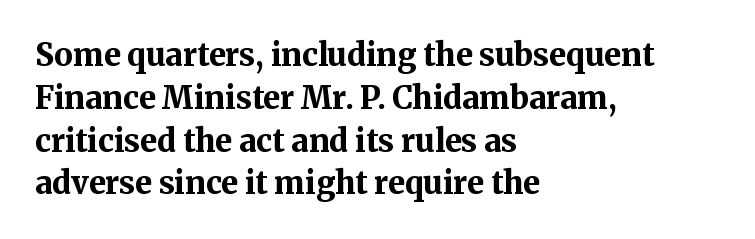
The image shows 31 px bold serif type, upright; set left-aligned, normal line spacing (1.38x), normal letter spacing, not underlined; medium stroke contrast and a medium x-height.
